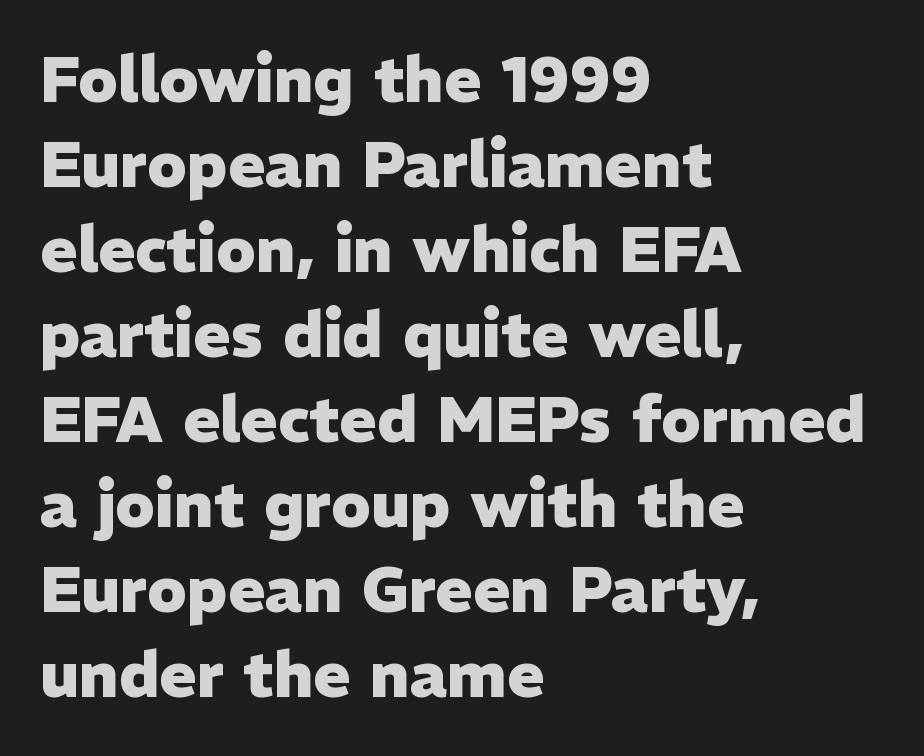
Has an underline been added? It has not. Is the letter spacing exaggerated? No — it looks like the ordinary default. Notice how thick the strokes are: this is what a full bold looks like. Proportional: the letters do not fall into vertical columns. A roman cut, with each character standing at attention.
